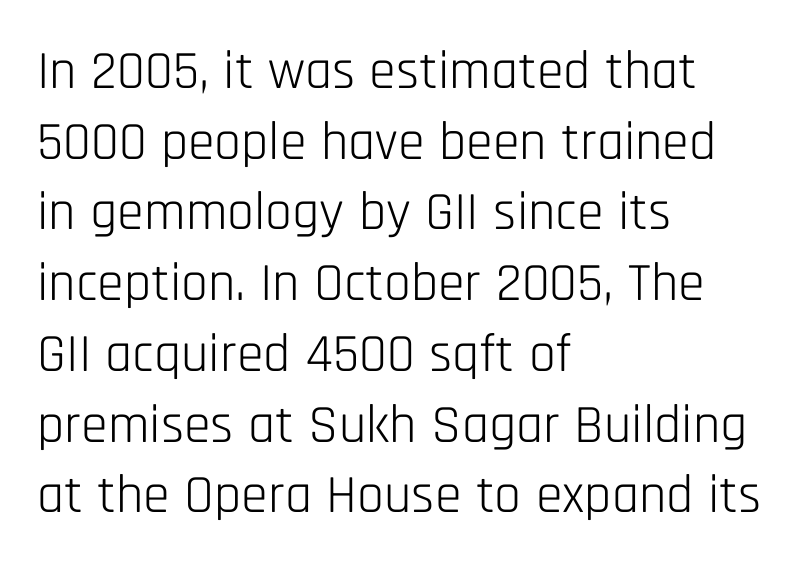
Q: Is the text bold? A: No.
Q: Is the text italic (slanted)? A: No, it is upright.
Q: Is the typeface a serif or a sans-serif typeface? A: Sans-serif.
Q: Is the text underlined? A: No.
Q: How is the paragraph aligned? A: Left-aligned.
Q: Is the spacing between letters normal or unusually wide? A: Normal.
Q: Is the spacing between lines tight, normal or loose? A: Normal.
Q: Width (condensed, normal, or wide)? A: Condensed.
Q: Stroke contrast? A: Low.
Q: x-height? A: Large.
Q: Monospaced? A: No.
